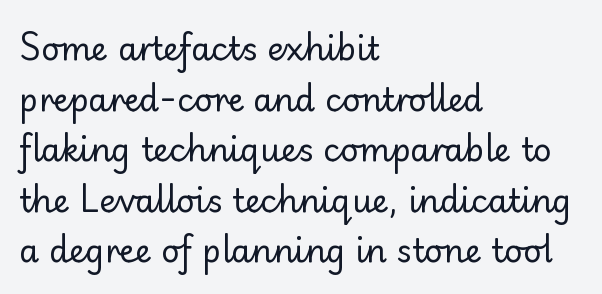
{"serif": "no", "italic": "no", "bold": "no", "weight": "regular", "width": "normal", "stroke_contrast": "low", "x_height": "small", "monospaced": "no", "underline": "no", "align": "left", "line_spacing": "normal", "line_spacing_ratio": 1.58, "letter_spacing": "normal", "letter_spacing_em": 0.0, "glyph_px": 32}
